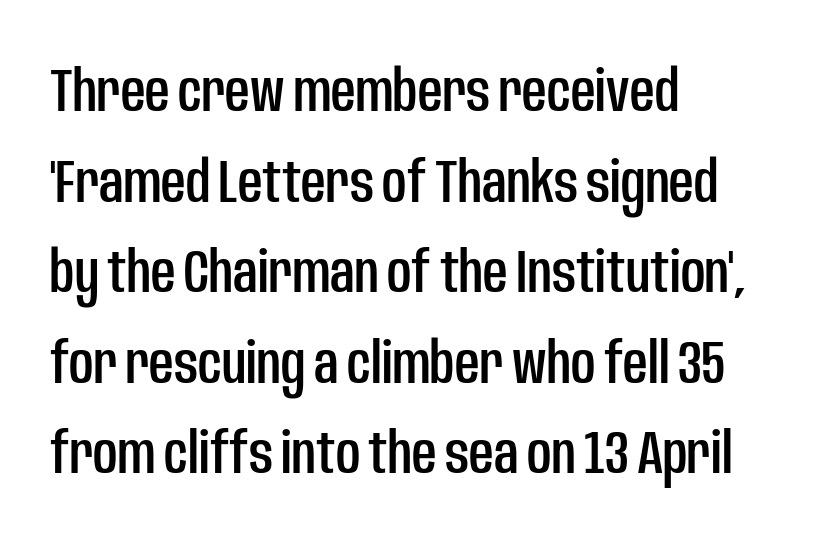
Q: Is the text italic (slanted)? A: No, it is upright.
Q: Is the typeface a serif or a sans-serif typeface? A: Sans-serif.
Q: Is the text underlined? A: No.
Q: How is the paragraph aligned? A: Left-aligned.
Q: Is the spacing between letters normal or unusually wide? A: Normal.
Q: Is the spacing between lines tight, normal or loose? A: Normal.
Q: Width (condensed, normal, or wide)? A: Condensed.
Q: Stroke contrast? A: Low.
Q: x-height? A: Large.
Q: Monospaced? A: No.
